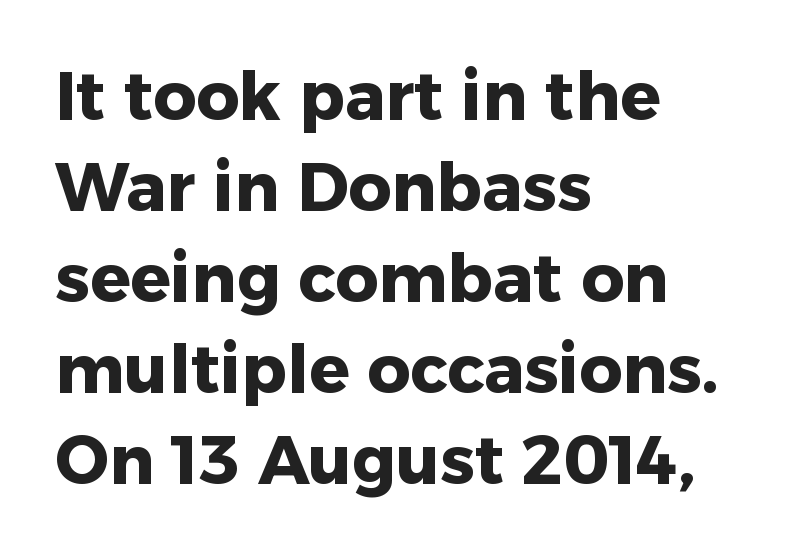
{"serif": "no", "italic": "no", "bold": "yes", "weight": "heavy", "width": "normal", "stroke_contrast": "low", "x_height": "medium", "monospaced": "no", "underline": "no", "align": "left", "line_spacing": "normal", "line_spacing_ratio": 1.36, "letter_spacing": "normal", "letter_spacing_em": 0.0, "glyph_px": 67}
